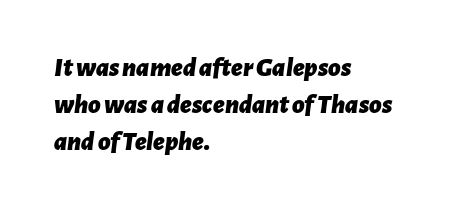
The image shows 27 px bold type, italic (leaning right); set left-aligned, normal line spacing (1.37x), normal letter spacing, not underlined.
